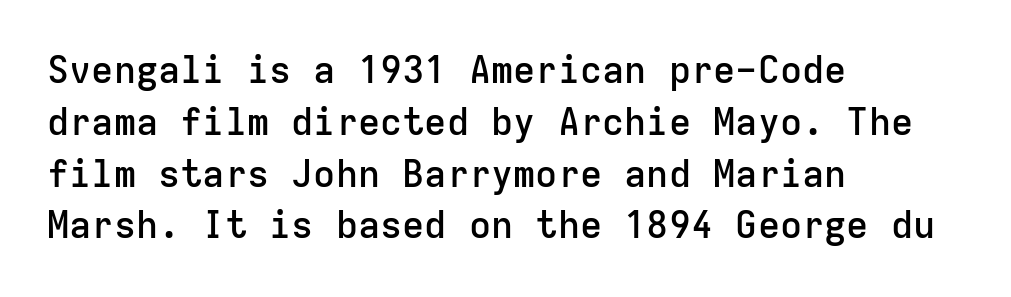
The image shows 37 px semibold sans-serif type, upright, monospaced; set left-aligned, normal line spacing (1.4x), normal letter spacing, not underlined; low stroke contrast and a medium x-height.
